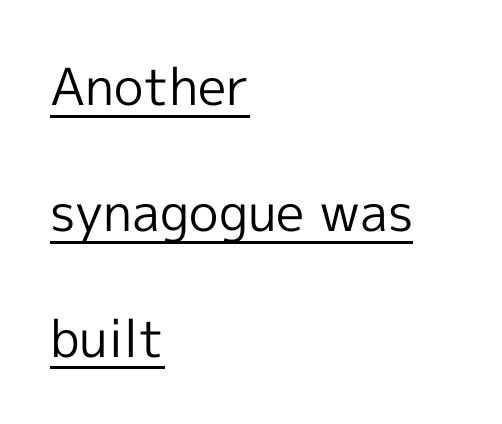
Every word sits above its own underline. Ascenders rise straight up at ninety degrees. If you measured baseline to baseline, you'd find a long distance. Look at the tracking — it's just the regular setting, nothing added. Notice how the passage keeps a crisp vertical edge on the left only. Looks like regular typesetting: each glyph gets only the width it needs.
